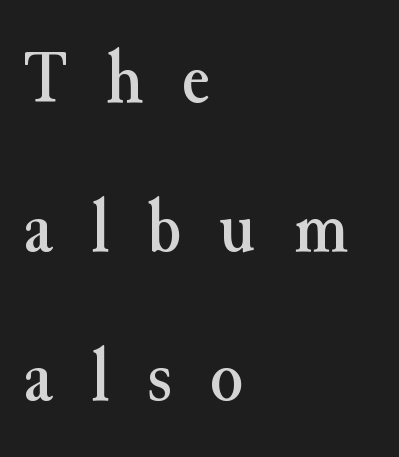
The image shows 76 px serif type, upright; set left-aligned, loose line spacing (1.96x), unusually wide letter spacing (+0.5 em), not underlined; medium stroke contrast and a small x-height.
